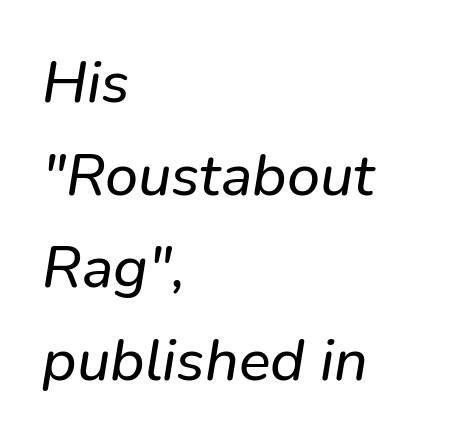
The image shows 59 px sans-serif type; set left-aligned, normal line spacing (1.57x), normal letter spacing, not underlined; low stroke contrast and a medium x-height.
